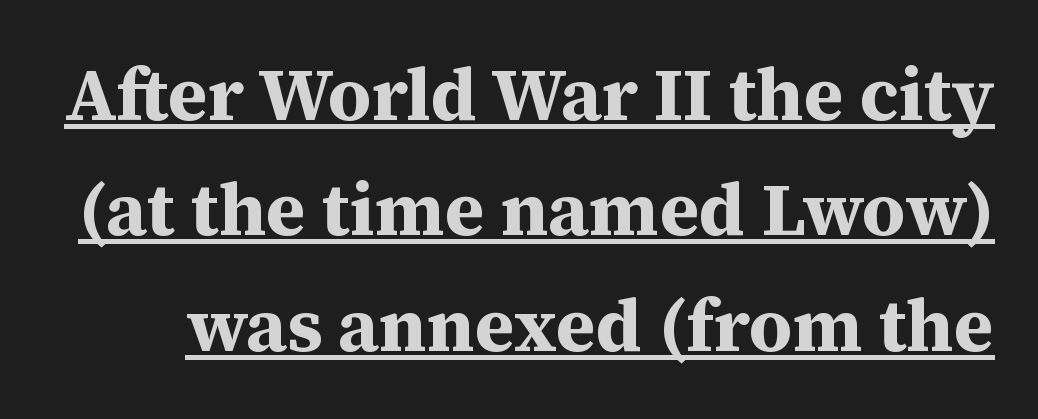
Q: Is the text bold? A: Yes.
Q: Is the text italic (slanted)? A: No, it is upright.
Q: Is the typeface a serif or a sans-serif typeface? A: Serif.
Q: Is the text underlined? A: Yes.
Q: Is the spacing between letters normal or unusually wide? A: Normal.
Q: Is the spacing between lines tight, normal or loose? A: Normal.
Q: Width (condensed, normal, or wide)? A: Normal.
Q: Stroke contrast? A: Medium.
Q: x-height? A: Medium.
Q: Monospaced? A: No.
